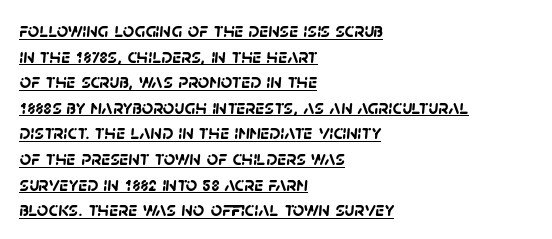
Q: Is the text bold? A: Yes.
Q: Is the text underlined? A: Yes.
Q: How is the paragraph aligned? A: Left-aligned.
Q: Is the spacing between letters normal or unusually wide? A: Normal.
Q: Is the spacing between lines tight, normal or loose? A: Normal.
